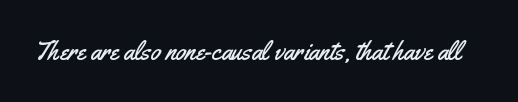
{"underline": "no", "letter_spacing": "normal", "letter_spacing_em": 0.0, "glyph_px": 26}
